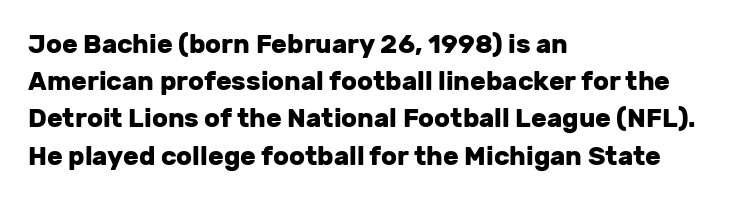
{"italic": "no", "bold": "yes", "underline": "no", "align": "left", "line_spacing": "normal", "line_spacing_ratio": 1.43, "letter_spacing": "normal", "letter_spacing_em": 0.0, "glyph_px": 26}
